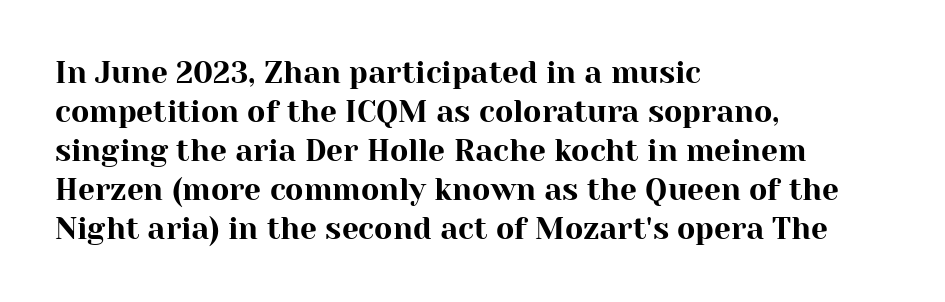
The letters carry serifs — small finishing strokes at the ends of their stems. Compared with typical body copy, the letter spacing here is the same. Evenly set lines give the paragraph a standard silhouette. The text block is weighted toward the left margin, trailing off unevenly rightward. This sample uses an upright cut, with every glyph sitting square on the baseline. Check the space under the baseline: it is left empty.
